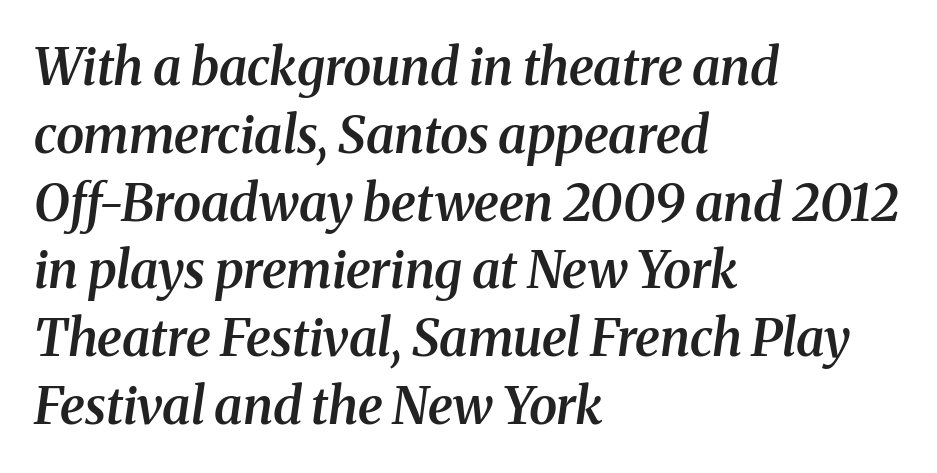
Q: Is the text bold? A: Semi-bold.
Q: Is the text italic (slanted)? A: Yes, it leans right by about 8 degrees.
Q: Is the typeface a serif or a sans-serif typeface? A: Serif.
Q: Is the text underlined? A: No.
Q: How is the paragraph aligned? A: Left-aligned.
Q: Is the spacing between letters normal or unusually wide? A: Normal.
Q: Is the spacing between lines tight, normal or loose? A: Normal.
Q: Width (condensed, normal, or wide)? A: Normal.
Q: Stroke contrast? A: Medium.
Q: x-height? A: Medium.
Q: Monospaced? A: No.
